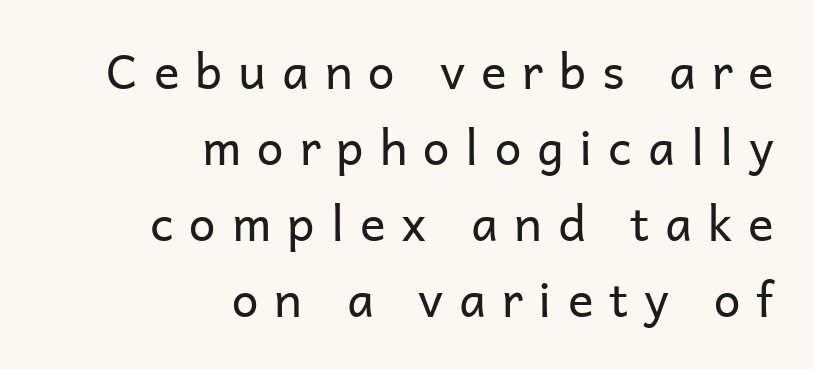
The image shows 48 px regular-weight sans-serif type, upright; set right-aligned, normal line spacing (1.58x), unusually wide letter spacing (+0.33 em), not underlined; low stroke contrast and a medium x-height.
